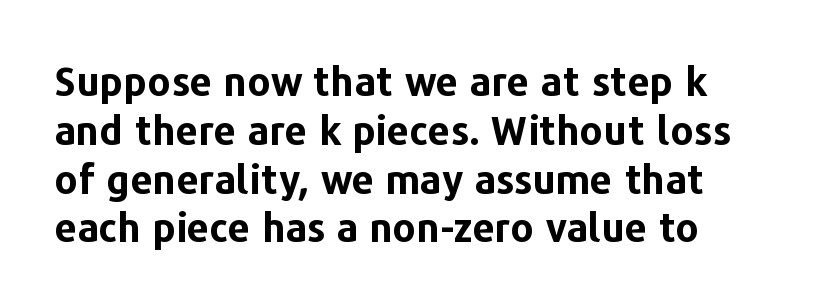
{"serif": "no", "italic": "no", "bold": "yes", "weight": "bold", "width": "normal", "stroke_contrast": "low", "x_height": "medium", "monospaced": "no", "underline": "no", "align": "left", "line_spacing_ratio": 1.22, "letter_spacing": "normal", "letter_spacing_em": 0.0, "glyph_px": 40}
